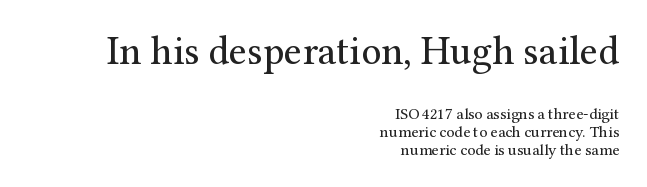
The image shows 40 px regular-weight serif type, upright; set right-aligned, tight line spacing (1.11x), normal letter spacing, not underlined; the first (top) block is 2.5x larger; medium stroke contrast and a medium x-height.
